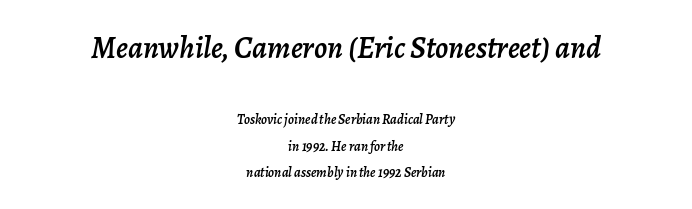
{"italic": "yes", "lean": "right", "slant_degrees": 7, "width": "normal", "stroke_contrast": "low", "x_height": "medium", "monospaced": "no", "underline": "no", "align": "center", "line_spacing_ratio": 1.89, "letter_spacing": "normal", "letter_spacing_em": 0.0, "larger_block": "first", "size_ratio": 2.21, "glyph_px": 31}
